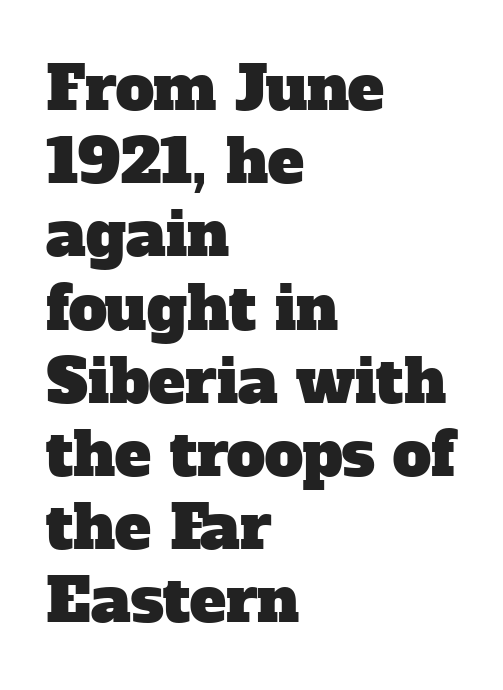
Q: Is the typeface a serif or a sans-serif typeface? A: Serif.
Q: Is the text underlined? A: No.
Q: How is the paragraph aligned? A: Left-aligned.
Q: Is the spacing between letters normal or unusually wide? A: Normal.
Q: Width (condensed, normal, or wide)? A: Normal.
Q: Stroke contrast? A: Low.
Q: x-height? A: Medium.
Q: Monospaced? A: No.
